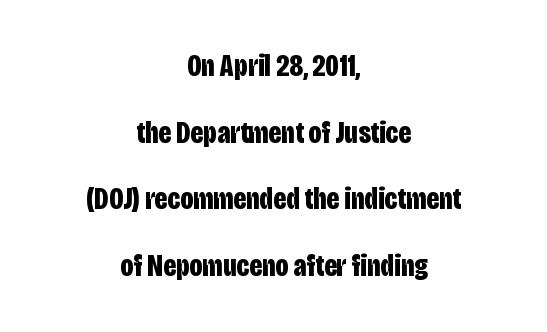
The image shows 31 px bold, condensed sans-serif type, upright; set centered, loose line spacing (2.15x), normal letter spacing, not underlined; low stroke contrast and a large x-height.
